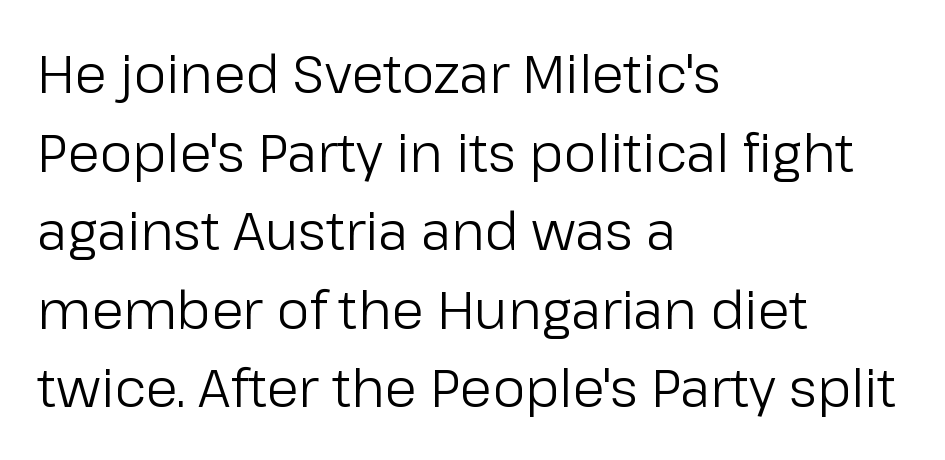
{"serif": "no", "italic": "no", "bold": "no", "weight": "regular", "width": "normal", "stroke_contrast": "low", "x_height": "medium", "monospaced": "no", "underline": "no", "align": "left", "line_spacing": "normal", "line_spacing_ratio": 1.51, "letter_spacing": "normal", "letter_spacing_em": 0.0, "glyph_px": 52}
